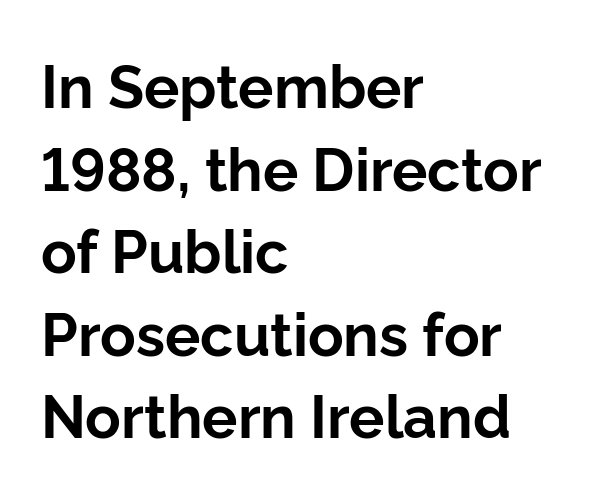
The image shows 59 px bold sans-serif type, upright; set left-aligned, normal line spacing (1.4x), normal letter spacing, not underlined; low stroke contrast and a medium x-height.
